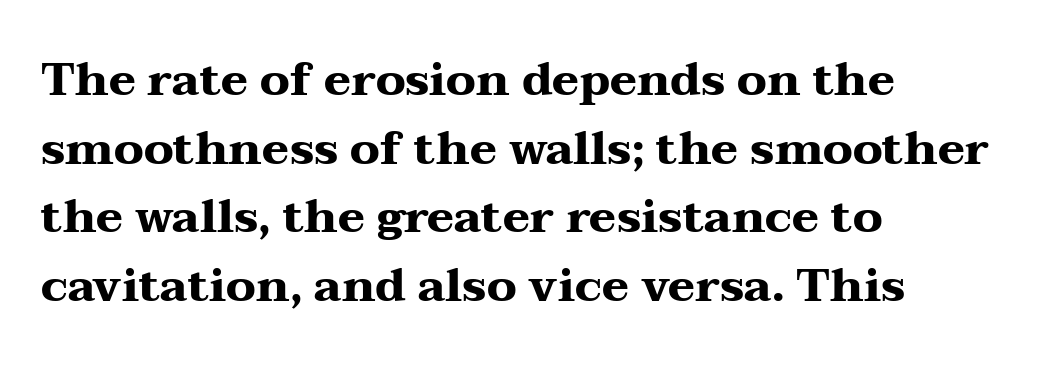
Q: Is the text bold? A: Yes.
Q: Is the text italic (slanted)? A: No, it is upright.
Q: Is the typeface a serif or a sans-serif typeface? A: Serif.
Q: Is the text underlined? A: No.
Q: How is the paragraph aligned? A: Left-aligned.
Q: Is the spacing between letters normal or unusually wide? A: Normal.
Q: Is the spacing between lines tight, normal or loose? A: Normal.
Q: Width (condensed, normal, or wide)? A: Wide.
Q: Stroke contrast? A: Medium.
Q: x-height? A: Medium.
Q: Monospaced? A: No.
